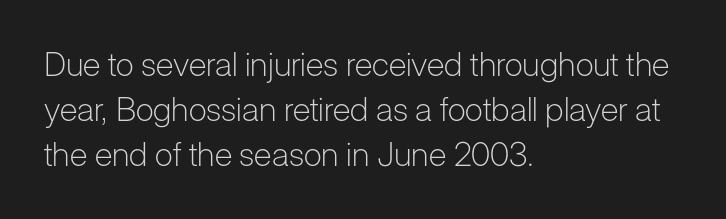
The image shows 33 px light sans-serif type, upright; set left-aligned, normal line spacing (1.37x), normal letter spacing, not underlined; low stroke contrast and a medium x-height.
